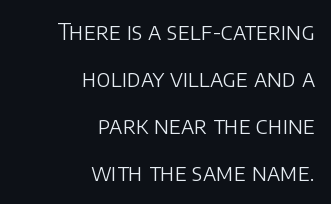
{"italic": "no", "bold": "no", "underline": "no", "align": "right", "line_spacing": "loose", "line_spacing_ratio": 2.05, "letter_spacing": "normal", "letter_spacing_em": 0.0, "glyph_px": 23}
